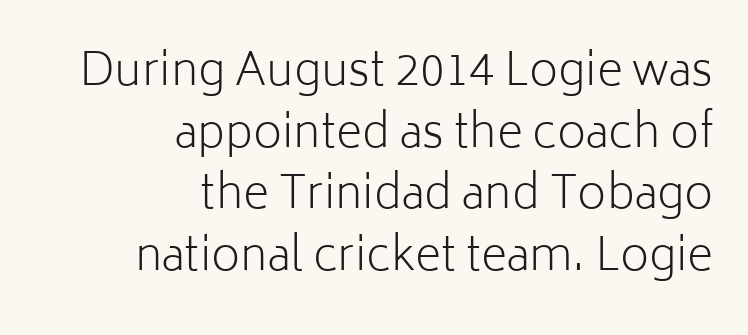
{"serif": "no", "italic": "no", "bold": "no", "weight": "light", "width": "normal", "stroke_contrast": "low", "x_height": "medium", "monospaced": "no", "underline": "no", "align": "right", "line_spacing": "normal", "line_spacing_ratio": 1.37, "letter_spacing": "normal", "letter_spacing_em": 0.0, "glyph_px": 45}
